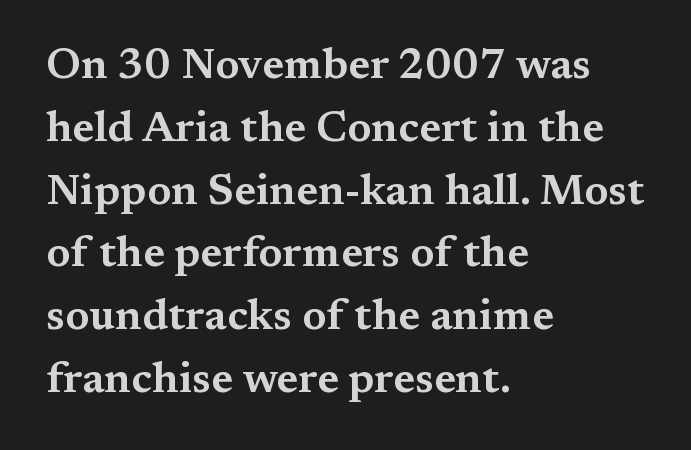
Q: Is the text italic (slanted)? A: No, it is upright.
Q: Is the typeface a serif or a sans-serif typeface? A: Serif.
Q: Is the text underlined? A: No.
Q: How is the paragraph aligned? A: Left-aligned.
Q: Is the spacing between letters normal or unusually wide? A: Normal.
Q: Is the spacing between lines tight, normal or loose? A: Normal.
Q: Width (condensed, normal, or wide)? A: Wide.
Q: Stroke contrast? A: Medium.
Q: x-height? A: Medium.
Q: Monospaced? A: No.
